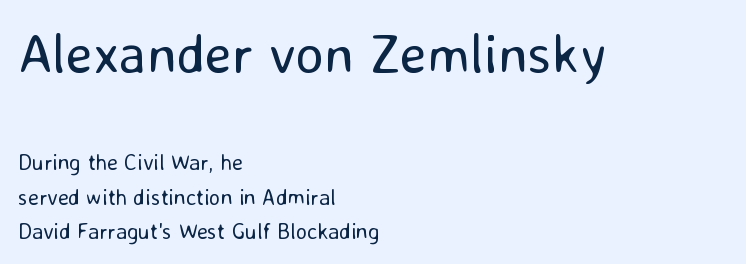
Varying glyph widths throughout — classic text-font behaviour. Size hierarchy here favors the leading block over the trailing one. This block has exactly the height ordinary leading produces. Underlining? Definitely not there. Characters remain perfectly vertical along every line. These lines are composed in type without serifs.
